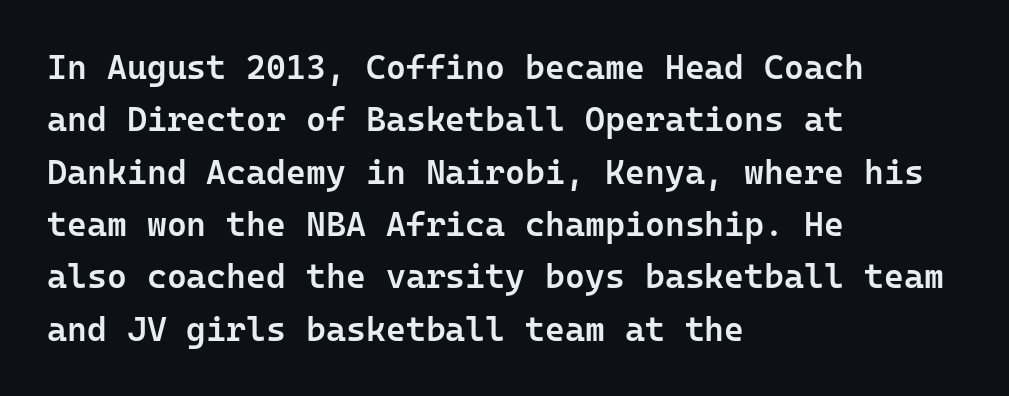
No word sits above an underline. The text was rendered using a sans face with plain stroke endings. The block of text has a typical density, with ordinary space between rows. Compared with typical body copy, the letter spacing here is the same.
